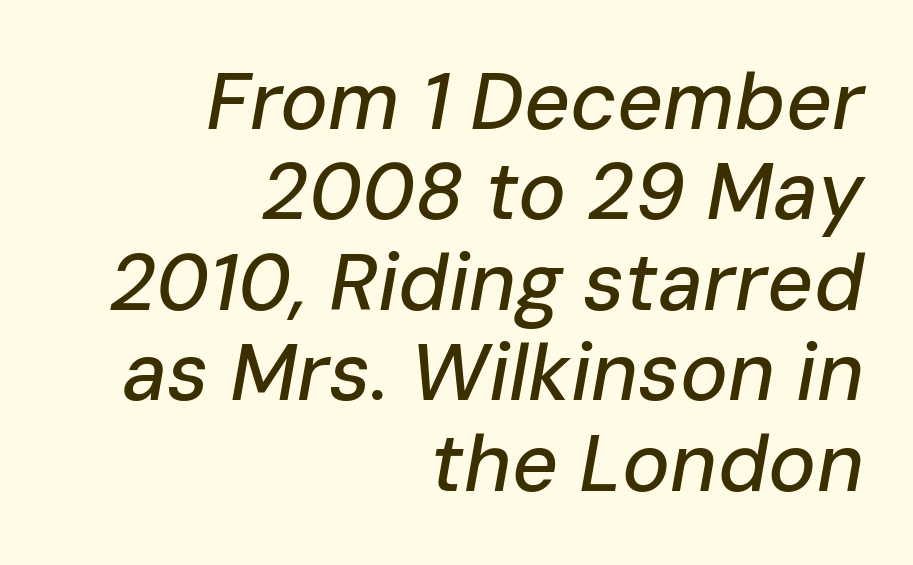
Q: Is the text italic (slanted)? A: Yes, it leans right by about 10 degrees.
Q: Is the text underlined? A: No.
Q: How is the paragraph aligned? A: Right-aligned.
Q: Is the spacing between letters normal or unusually wide? A: Normal.
Q: Is the spacing between lines tight, normal or loose? A: Tight.
Q: Width (condensed, normal, or wide)? A: Normal.
Q: Stroke contrast? A: Low.
Q: x-height? A: Medium.
Q: Monospaced? A: No.
